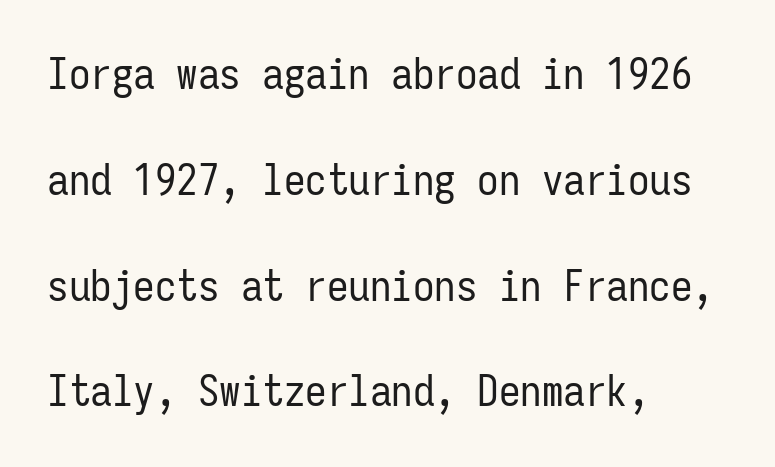
The image shows 43 px regular-weight, condensed sans-serif type, upright, monospaced; set left-aligned, loose line spacing (2.46x), normal letter spacing, not underlined; low stroke contrast and a medium x-height.
